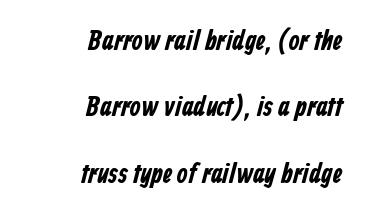
The image shows 28 px bold, condensed sans-serif type; set right-aligned, loose line spacing (2.37x), normal letter spacing, not underlined; low stroke contrast and a medium x-height.
